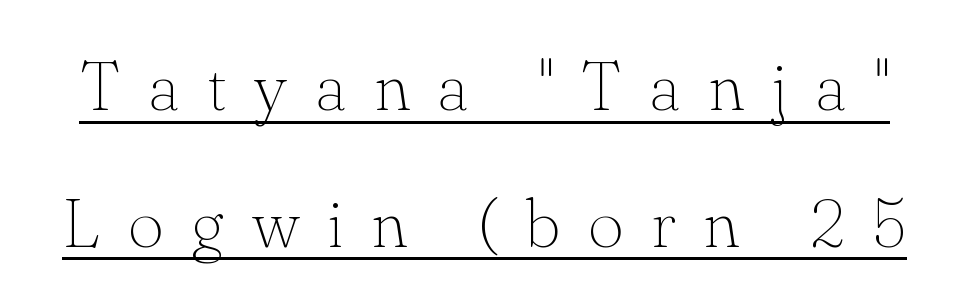
The image shows 69 px thin serif type, upright; set loose line spacing (1.98x), unusually wide letter spacing (+0.4 em), underlined; low stroke contrast and a small x-height.
